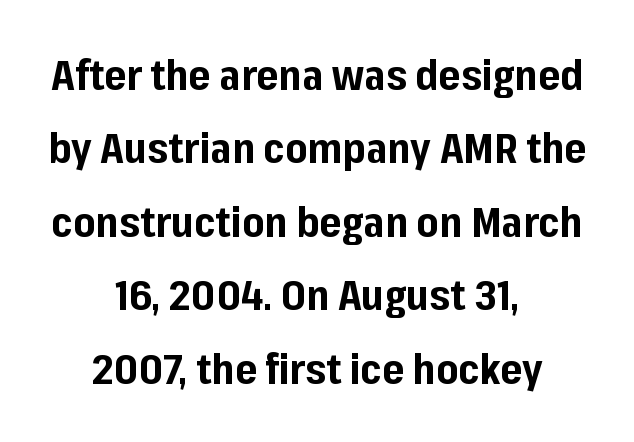
Q: Is the text bold? A: Yes.
Q: Is the text italic (slanted)? A: No, it is upright.
Q: Is the typeface a serif or a sans-serif typeface? A: Sans-serif.
Q: Is the text underlined? A: No.
Q: How is the paragraph aligned? A: Centered.
Q: Is the spacing between letters normal or unusually wide? A: Normal.
Q: Width (condensed, normal, or wide)? A: Normal.
Q: Stroke contrast? A: Low.
Q: x-height? A: Medium.
Q: Monospaced? A: No.
